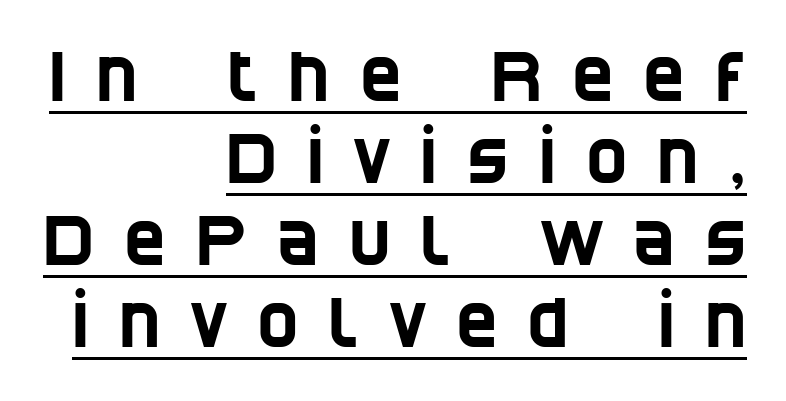
The type is letterspaced generously, with wide tracking. In designer terms, the underline attribute is active on this setting. Teacher's note: observe the even right margin — that is flush-right alignment. Proportional: the letters do not fall into vertical columns. Typographically, this falls in the sans-serif category.
